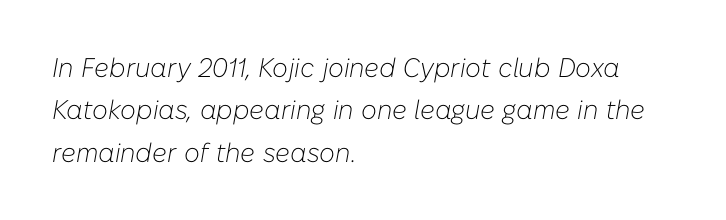
The image shows 27 px text type, italic (leaning right); set left-aligned, normal line spacing (1.57x), normal letter spacing, not underlined.
